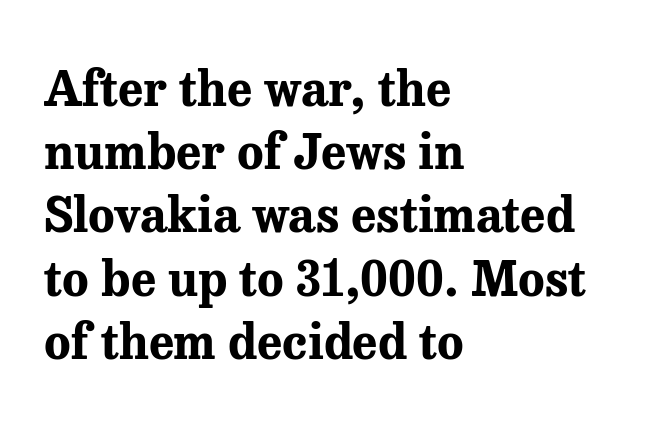
{"serif": "yes", "italic": "no", "bold": "yes", "weight": "bold", "width": "normal", "stroke_contrast": "medium", "x_height": "medium", "monospaced": "no", "underline": "no", "align": "left", "line_spacing": "normal", "line_spacing_ratio": 1.29, "letter_spacing": "normal", "letter_spacing_em": 0.0, "glyph_px": 49}
